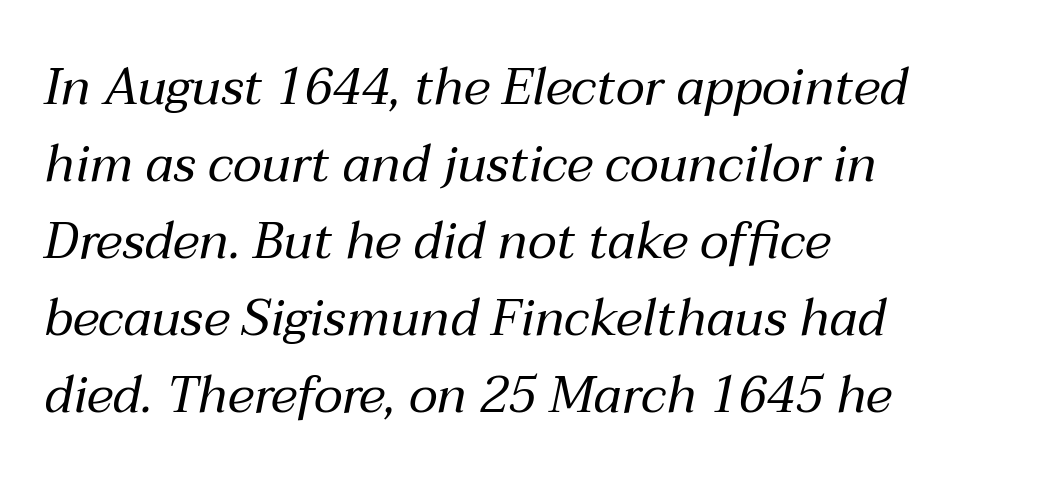
The image shows 51 px regular-weight type, italic (leaning right); set left-aligned, normal line spacing (1.51x), normal letter spacing, not underlined; medium stroke contrast and a medium x-height.
